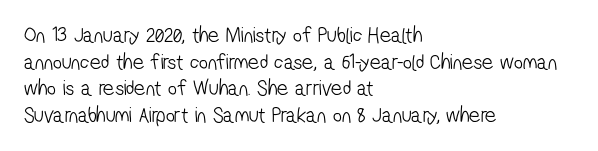
The image shows 22 px text type; set left-aligned, line spacing 1.21x, normal letter spacing, not underlined.
